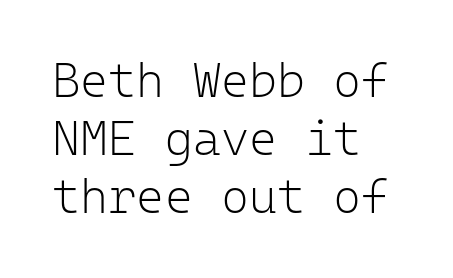
The type is set solid horizontally, with unmodified tracking. Compared with a centered layout, this one pins lines to the left instead. Every character here occupies the same horizontal width, giving the sample a typewriter-like rhythm. Serif or sans? Sans — the stroke terminals are bare.
